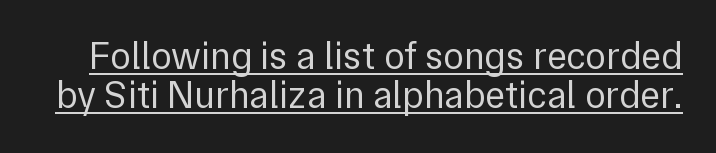
A typesetter would call this proportional, since set widths differ per character. Look at the tracking — it's just the regular setting, nothing added. Do the letters lean? They stand straight. A light-to-regular cut is what we see here. The letters carry no serifs — their stems end cleanly without finishing strokes. In designer terms, the underline attribute is active on this setting.
